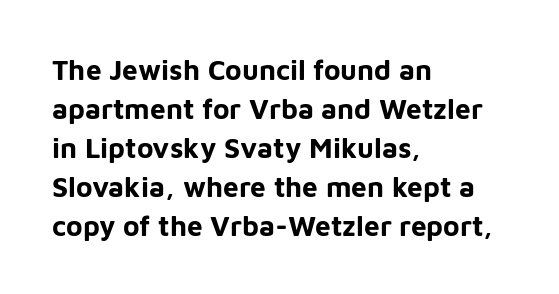
The image shows 28 px bold sans-serif type, upright; set left-aligned, normal line spacing (1.39x), normal letter spacing, not underlined; low stroke contrast and a medium x-height.
